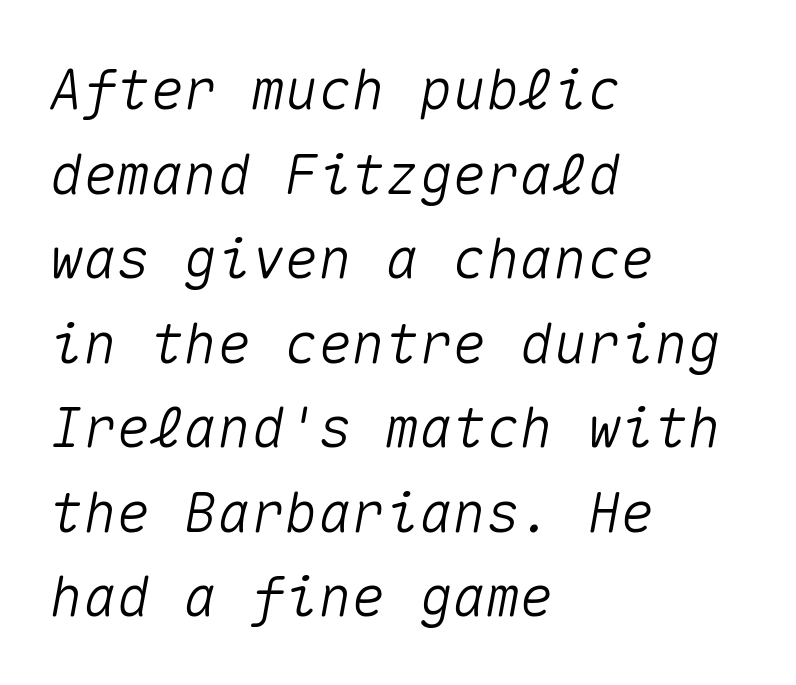
The gaps between neighbouring characters are ordinary and unremarkable. A typesetter would call this monospace, since all characters share one set width. A clean baseline with only descenders dipping below it. In terms of leading, this rendering sits right in the middle.
